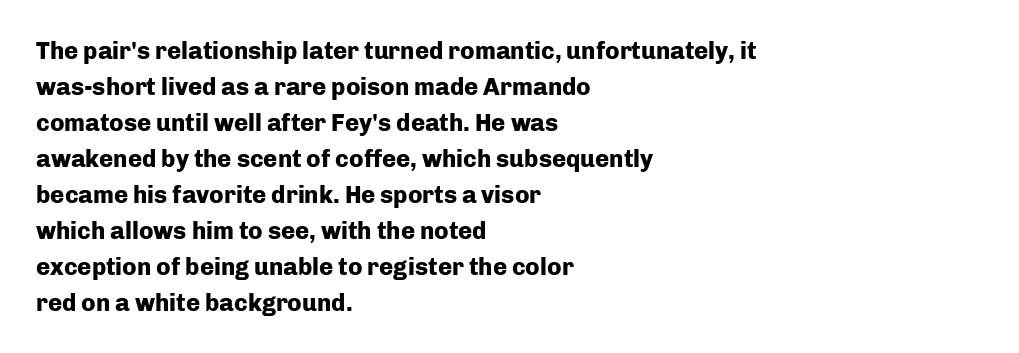
These lines are set flush left with a ragged right edge. Upright lettering throughout. Compared with typical body copy, the letter spacing here is the same. The line-height multiplier appears to be the usual default.
